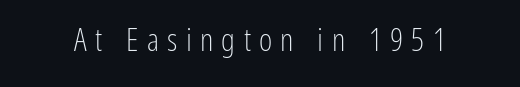
Q: Is the text bold? A: No.
Q: Is the text italic (slanted)? A: No, it is upright.
Q: Is the typeface a serif or a sans-serif typeface? A: Sans-serif.
Q: Is the text underlined? A: No.
Q: Is the spacing between letters normal or unusually wide? A: Unusually wide.
Q: Width (condensed, normal, or wide)? A: Condensed.
Q: Stroke contrast? A: Low.
Q: x-height? A: Medium.
Q: Monospaced? A: No.
